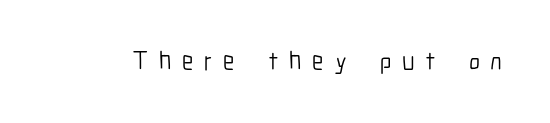
{"italic": "no", "bold": "no", "underline": "no", "letter_spacing": "wide", "letter_spacing_em": 0.41, "glyph_px": 26}
